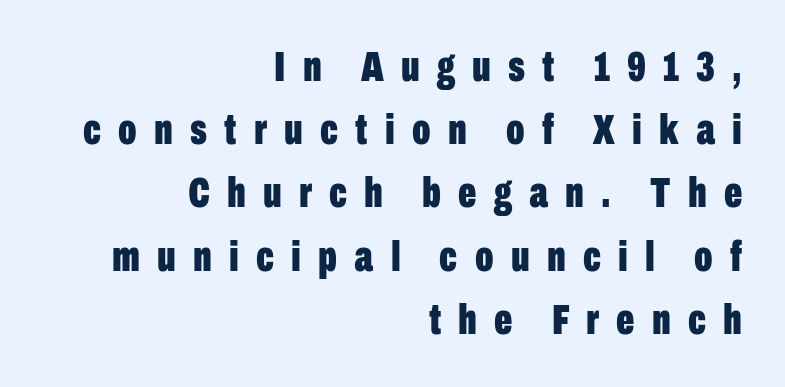
The horizontal fit of the characters is loose and conspicuously gappy. Italic: no, the glyphs are upright roman. Its strokes are broad and dark, the hallmark of bold type. Is this a fixed-width face? No — the glyphs have proportional, varying widths. Type without underlining. Regular leading.
